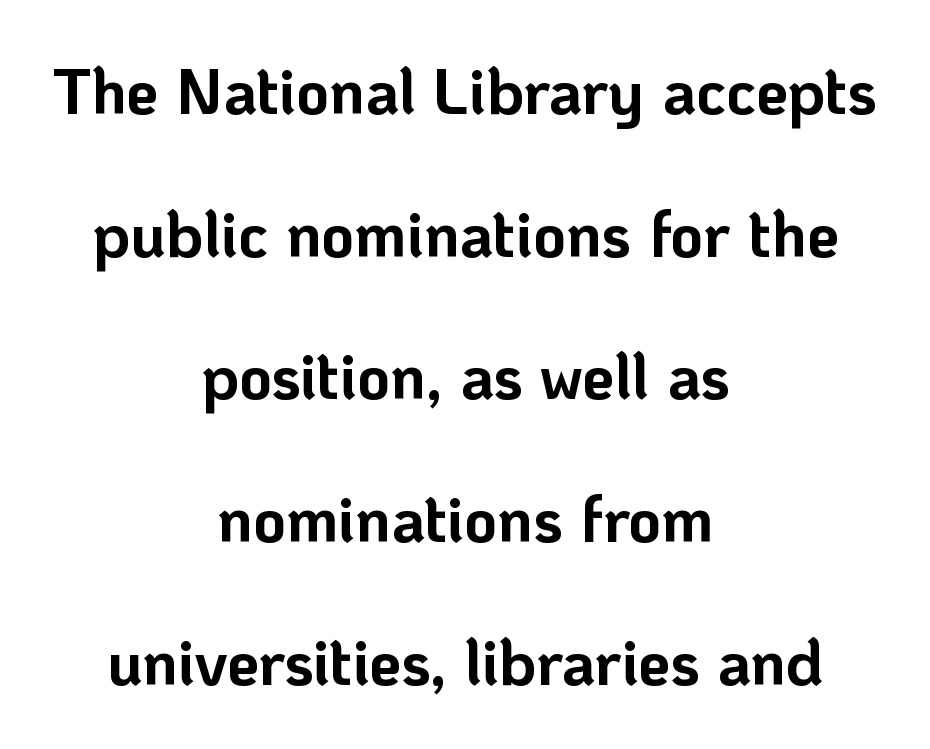
In terms of leading, this rendering errs on the spacious side. Upright lettering throughout. The gaps between neighbouring characters are ordinary and unremarkable. Looks like regular typesetting: each glyph gets only the width it needs. Notice how thick the strokes are: this is what a full bold looks like.
